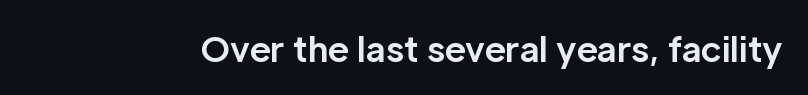
The image shows 34 px bold sans-serif type, upright; set normal letter spacing, not underlined; low stroke contrast and a medium x-height.
